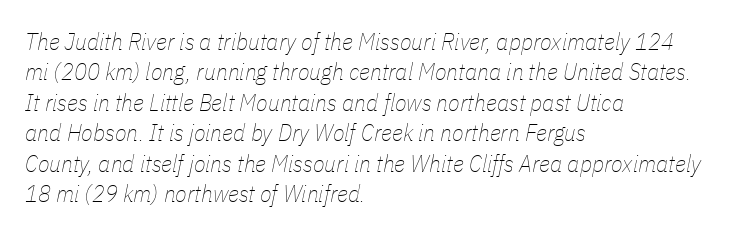
{"italic": "yes", "lean": "right", "slant_degrees": 11, "bold": "no", "underline": "no", "align": "left", "line_spacing": "normal", "line_spacing_ratio": 1.27, "letter_spacing": "normal", "letter_spacing_em": 0.0, "glyph_px": 24}
